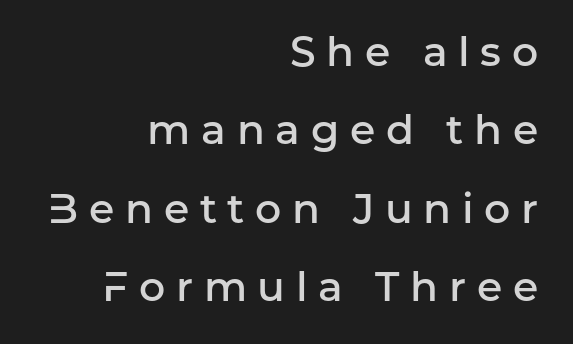
The image shows 41 px semibold sans-serif type, upright; set right-aligned, loose line spacing (1.91x), unusually wide letter spacing (+0.26 em), not underlined; low stroke contrast and a medium x-height.
